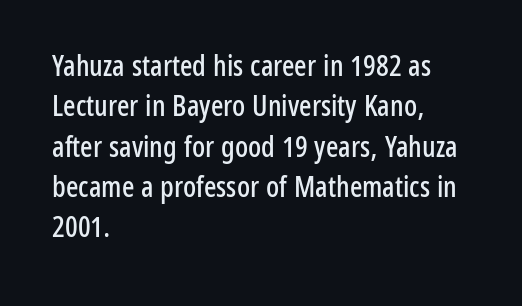
Q: Is the text italic (slanted)? A: No, it is upright.
Q: Is the typeface a serif or a sans-serif typeface? A: Sans-serif.
Q: Is the text underlined? A: No.
Q: How is the paragraph aligned? A: Left-aligned.
Q: Is the spacing between letters normal or unusually wide? A: Normal.
Q: Is the spacing between lines tight, normal or loose? A: Normal.
Q: Width (condensed, normal, or wide)? A: Condensed.
Q: Stroke contrast? A: Low.
Q: x-height? A: Medium.
Q: Monospaced? A: No.
